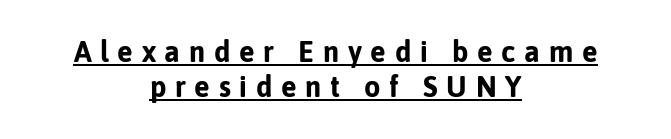
The image shows 29 px bold sans-serif type, upright; set centered, line spacing 1.22x, unusually wide letter spacing (+0.3 em), underlined; low stroke contrast and a medium x-height.
